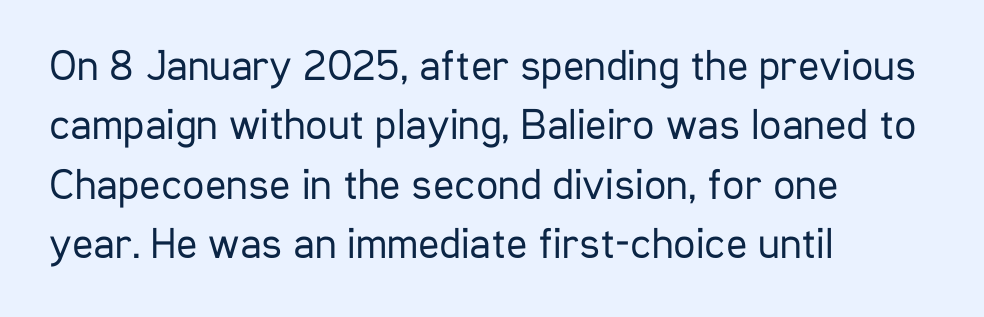
A light-to-regular cut is what we see here. Here the designer chose a conventional face with non-uniform glyph widths. The paragraph has a hard left edge and a soft right edge. You could call the tracking neutral — neither tight nor loose. Underline: absent.
